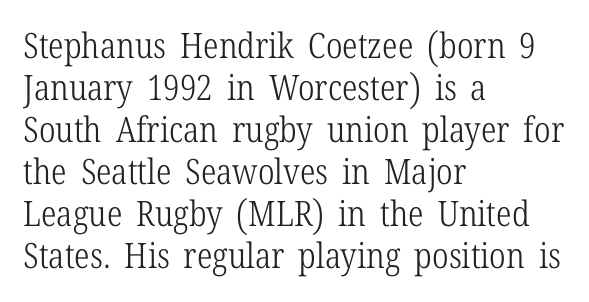
{"serif": "yes", "italic": "no", "bold": "no", "weight": "light", "width": "condensed", "stroke_contrast": "low", "x_height": "medium", "monospaced": "no", "underline": "no", "align": "left", "line_spacing_ratio": 1.2, "letter_spacing": "normal", "letter_spacing_em": 0.0, "glyph_px": 35}
